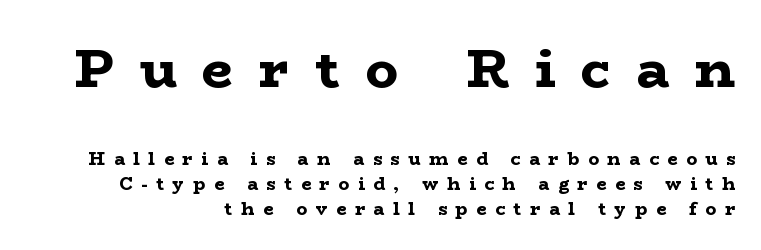
{"serif": "yes", "italic": "no", "bold": "yes", "weight": "bold", "width": "wide", "stroke_contrast": "low", "x_height": "medium", "monospaced": "no", "underline": "no", "align": "right", "line_spacing": "normal", "line_spacing_ratio": 1.39, "letter_spacing": "wide", "letter_spacing_em": 0.48, "larger_block": "first", "size_ratio": 3.0, "glyph_px": 54}
